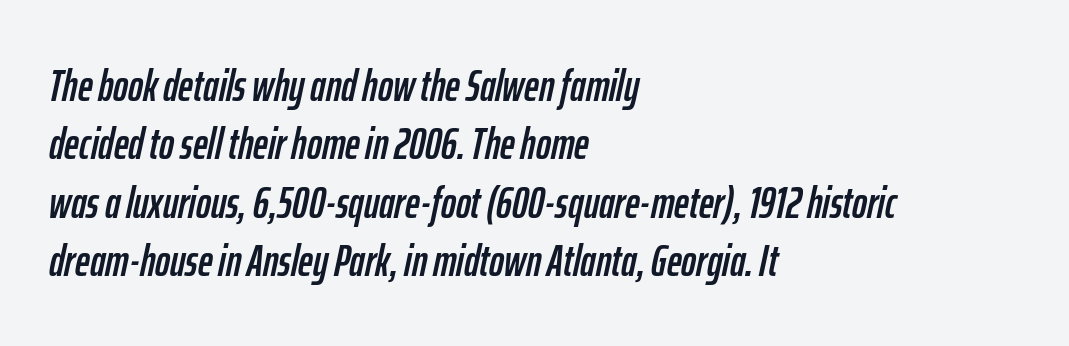
Q: Is the text italic (slanted)? A: Yes, it leans right by about 12 degrees.
Q: Is the text underlined? A: No.
Q: How is the paragraph aligned? A: Left-aligned.
Q: Is the spacing between letters normal or unusually wide? A: Normal.
Q: Is the spacing between lines tight, normal or loose? A: Normal.
Q: Width (condensed, normal, or wide)? A: Condensed.
Q: Stroke contrast? A: Low.
Q: x-height? A: Medium.
Q: Monospaced? A: No.
